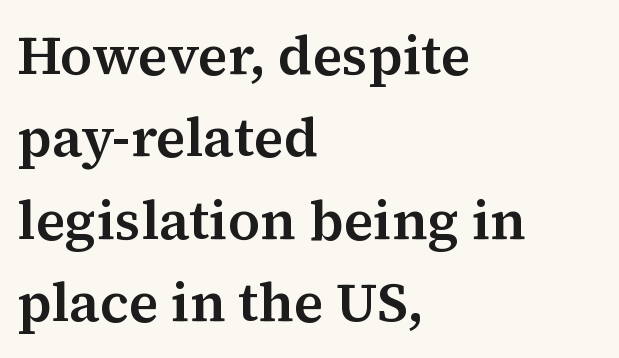
{"serif": "yes", "italic": "no", "width": "normal", "stroke_contrast": "medium", "x_height": "medium", "monospaced": "no", "underline": "no", "align": "left", "line_spacing": "normal", "line_spacing_ratio": 1.5, "letter_spacing": "normal", "letter_spacing_em": 0.0, "glyph_px": 55}
